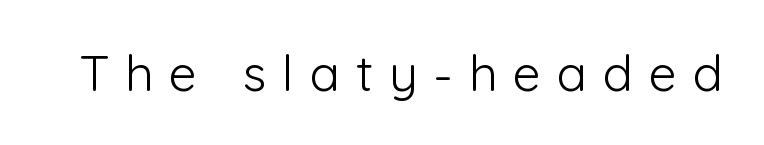
The image shows 50 px light sans-serif type, upright; set unusually wide letter spacing (+0.32 em), not underlined; low stroke contrast and a medium x-height.
